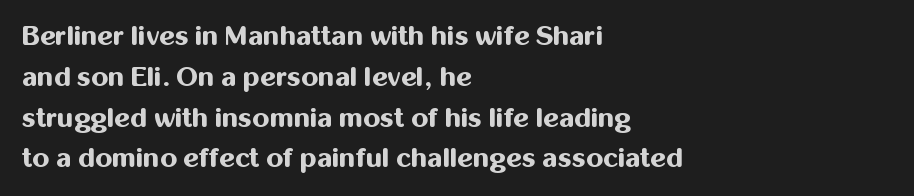
{"italic": "no", "bold": "yes", "underline": "no", "align": "left", "line_spacing": "normal", "line_spacing_ratio": 1.51, "letter_spacing": "normal", "letter_spacing_em": 0.0, "glyph_px": 27}
